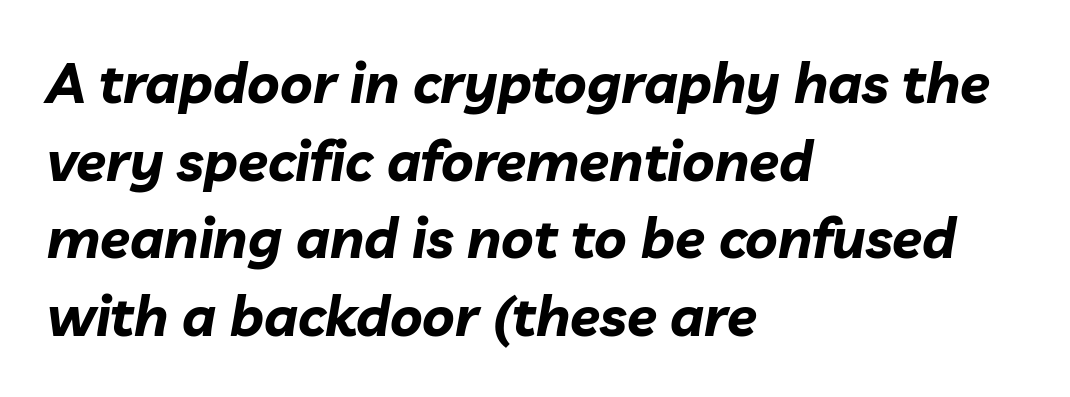
Q: Is the text bold? A: Yes.
Q: Is the text italic (slanted)? A: Yes, it leans right by about 10 degrees.
Q: Is the text underlined? A: No.
Q: How is the paragraph aligned? A: Left-aligned.
Q: Is the spacing between letters normal or unusually wide? A: Normal.
Q: Is the spacing between lines tight, normal or loose? A: Normal.
Q: Width (condensed, normal, or wide)? A: Normal.
Q: Stroke contrast? A: Low.
Q: x-height? A: Medium.
Q: Monospaced? A: No.
